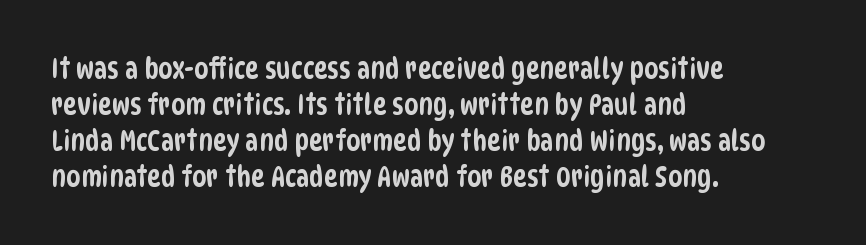
{"serif": "no", "width": "condensed", "stroke_contrast": "low", "x_height": "large", "monospaced": "no", "underline": "no", "align": "left", "line_spacing_ratio": 1.24, "letter_spacing": "normal", "letter_spacing_em": 0.0, "glyph_px": 29}
